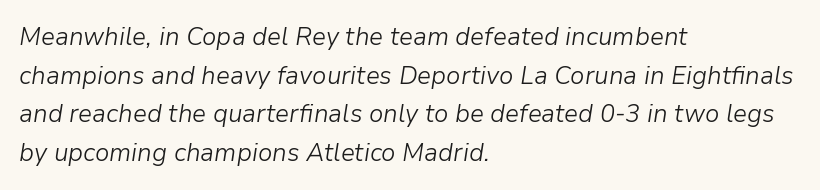
Q: Is the text bold? A: No.
Q: Is the text italic (slanted)? A: Yes, it leans right by about 9 degrees.
Q: Is the text underlined? A: No.
Q: How is the paragraph aligned? A: Left-aligned.
Q: Is the spacing between letters normal or unusually wide? A: Normal.
Q: Is the spacing between lines tight, normal or loose? A: Normal.
